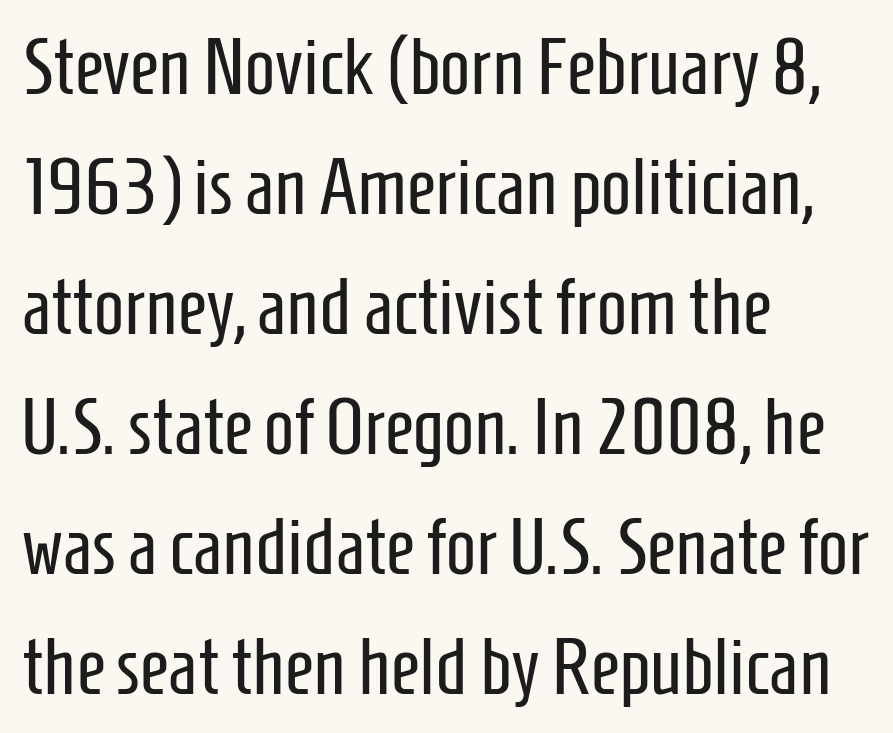
The passage shown is typeset with a sans-serif family. Line starts are locked; line ends wander. Varying glyph widths throughout — classic text-font behaviour. Nope, not italic — everything's standing straight. The rendering keeps characters at their native spacing.
